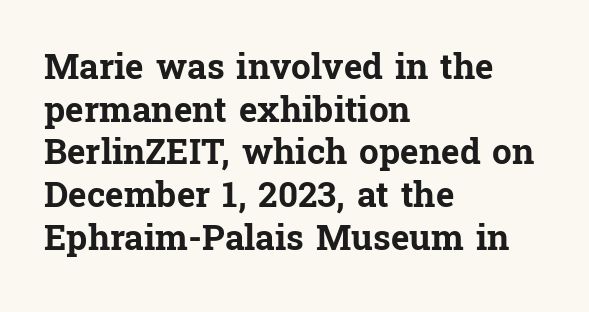
Q: Is the text bold? A: Yes.
Q: Is the text italic (slanted)? A: No, it is upright.
Q: Is the typeface a serif or a sans-serif typeface? A: Serif.
Q: Is the text underlined? A: No.
Q: How is the paragraph aligned? A: Left-aligned.
Q: Is the spacing between letters normal or unusually wide? A: Normal.
Q: Width (condensed, normal, or wide)? A: Normal.
Q: Stroke contrast? A: Low.
Q: x-height? A: Medium.
Q: Monospaced? A: No.
